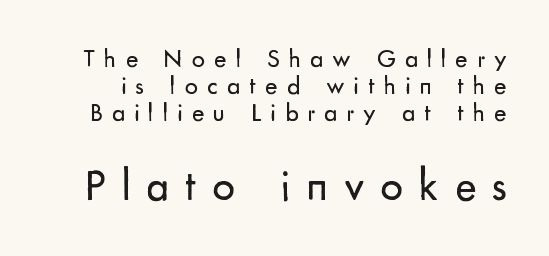
The image shows 45 px regular-weight sans-serif type, upright; set tight line spacing (1.03x), unusually wide letter spacing (+0.35 em), not underlined; the second (bottom) block is 1.73x larger; low stroke contrast and a small x-height.
